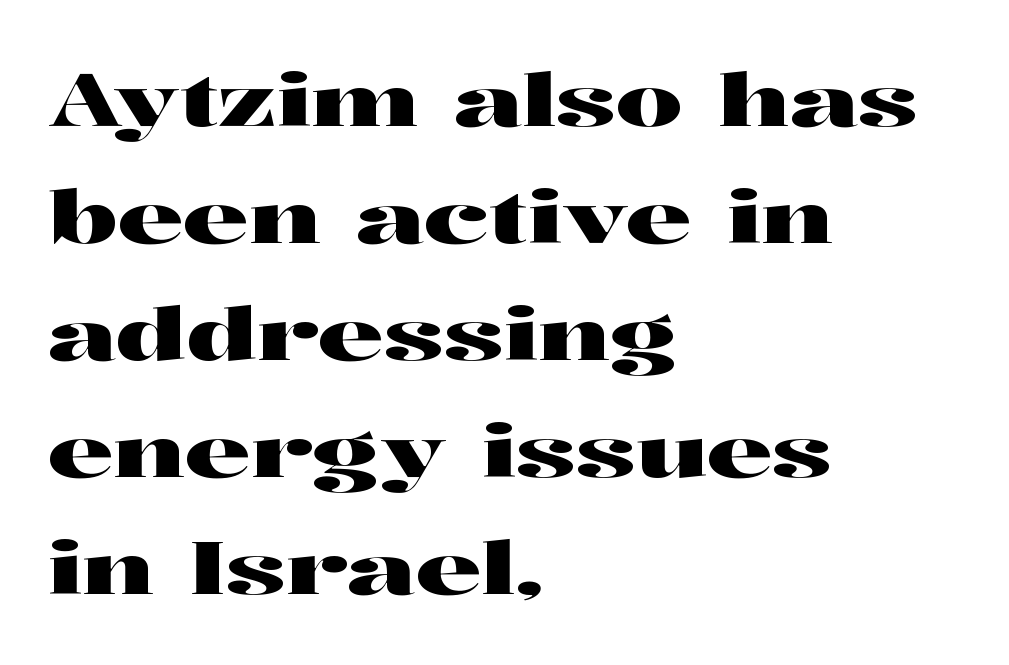
The image shows 74 px wide serif type, upright; set left-aligned, normal line spacing (1.58x), normal letter spacing, not underlined; high stroke contrast and a medium x-height.
